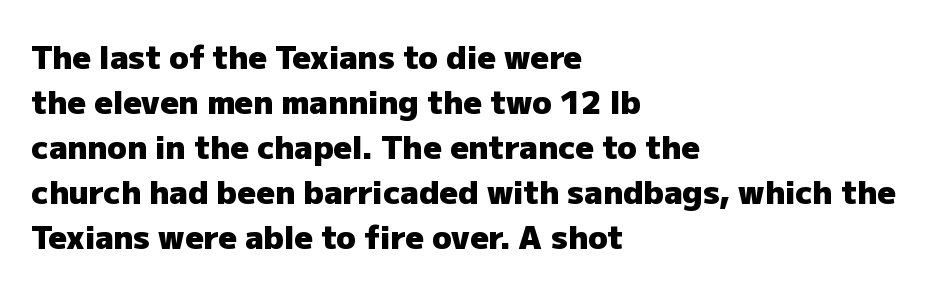
The image shows 32 px heavy sans-serif type, upright; set left-aligned, normal line spacing (1.41x), normal letter spacing, not underlined; low stroke contrast and a medium x-height.
